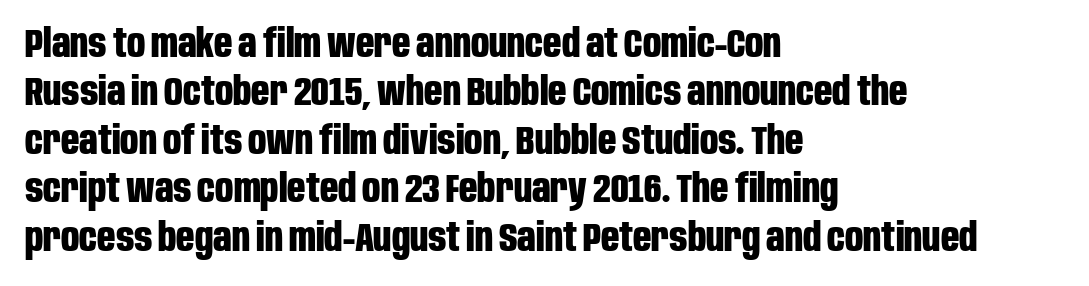
Q: Is the text bold? A: Yes.
Q: Is the text italic (slanted)? A: No, it is upright.
Q: Is the typeface a serif or a sans-serif typeface? A: Sans-serif.
Q: Is the text underlined? A: No.
Q: How is the paragraph aligned? A: Left-aligned.
Q: Is the spacing between letters normal or unusually wide? A: Normal.
Q: Width (condensed, normal, or wide)? A: Condensed.
Q: Stroke contrast? A: Low.
Q: x-height? A: Large.
Q: Monospaced? A: No.
